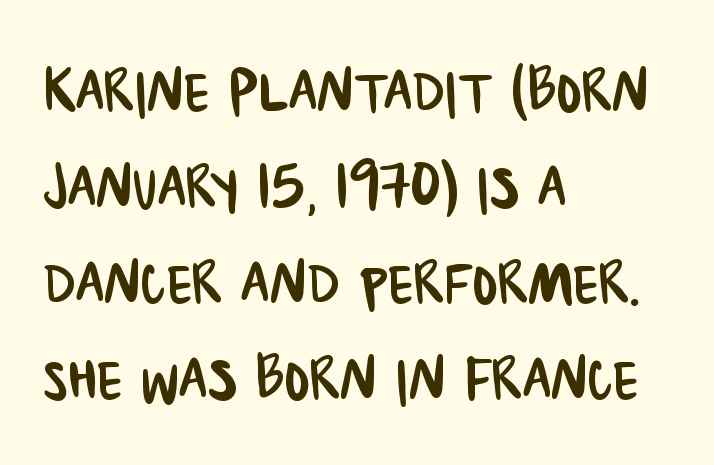
The image shows 75 px condensed sans-serif type; set left-aligned, normal line spacing (1.28x), normal letter spacing, not underlined; low stroke contrast and a large x-height.
